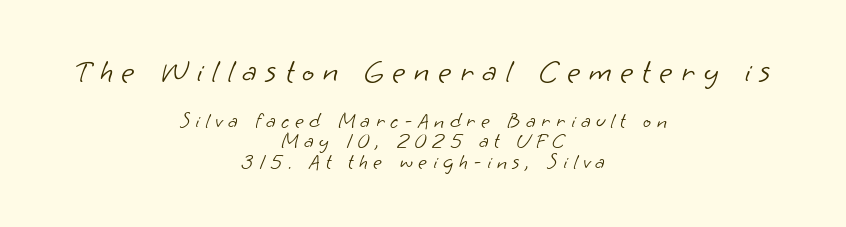
The image shows 32 px light sans-serif type; set centered, tight line spacing (0.96x), unusually wide letter spacing (+0.27 em), not underlined; the first (top) block is 1.52x larger; low stroke contrast and a small x-height.
